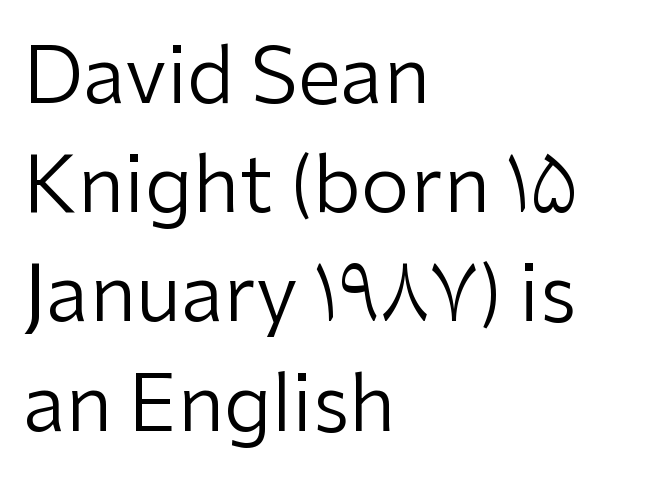
The image shows 78 px regular-weight sans-serif type, upright; set left-aligned, normal line spacing (1.4x), normal letter spacing, not underlined; low stroke contrast and a medium x-height.
